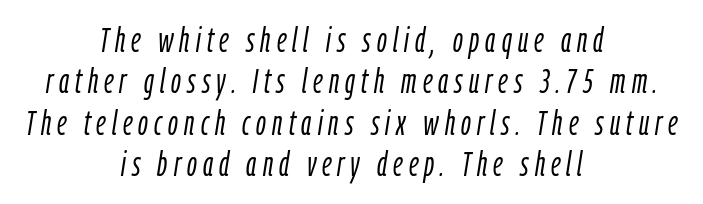
The image shows 34 px light, condensed type, italic (leaning right); set centered, line spacing 1.22x, not underlined; low stroke contrast and a medium x-height.
